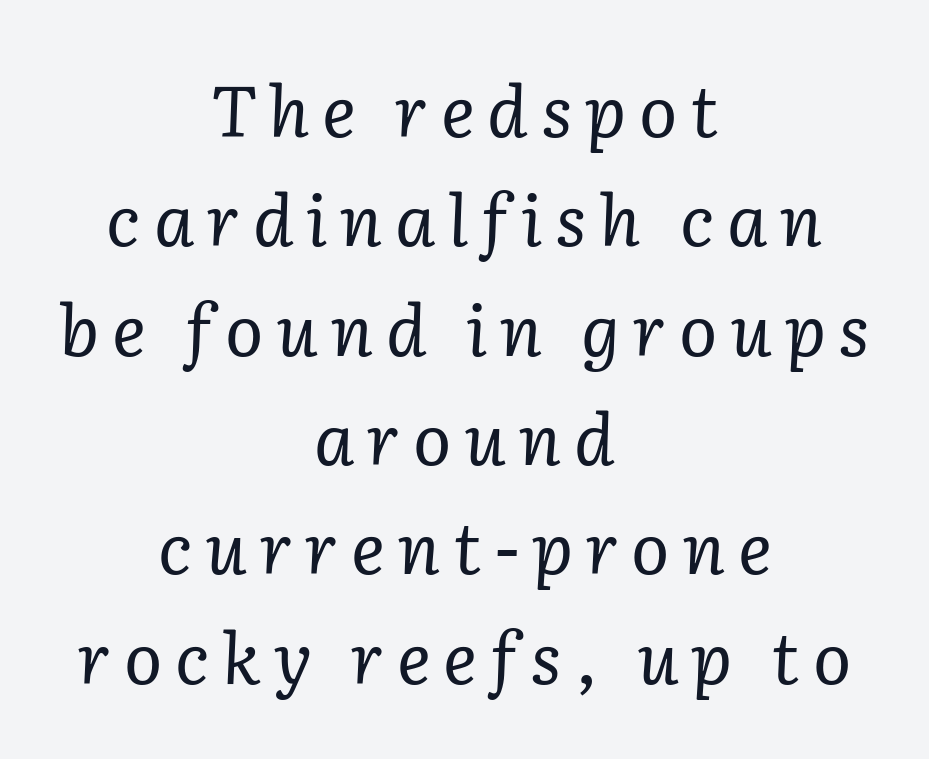
The characters are drawn with everyday or finer stroke widths. The rag falls on both sides of this text block equally. The axis of the letterforms is tilted away from vertical. Examine the stroke ends and you'll spot serifs.
